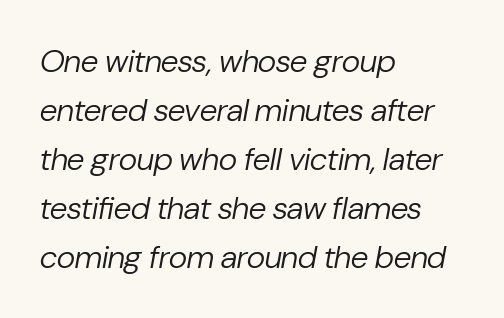
Q: Is the text bold? A: No.
Q: Is the text italic (slanted)? A: Yes, it leans right by about 10 degrees.
Q: Is the text underlined? A: No.
Q: How is the paragraph aligned? A: Left-aligned.
Q: Is the spacing between letters normal or unusually wide? A: Normal.
Q: Is the spacing between lines tight, normal or loose? A: Normal.
Q: Width (condensed, normal, or wide)? A: Normal.
Q: Stroke contrast? A: Low.
Q: x-height? A: Medium.
Q: Monospaced? A: No.
